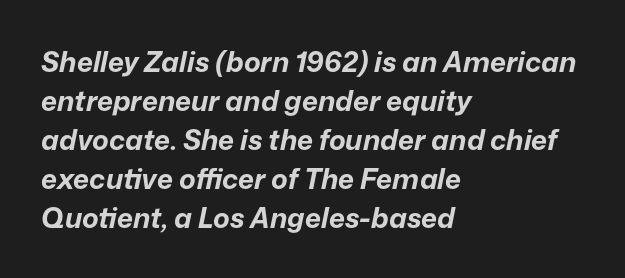
Q: Is the text bold? A: Yes.
Q: Is the text italic (slanted)? A: Yes, it leans right by about 12 degrees.
Q: Is the text underlined? A: No.
Q: How is the paragraph aligned? A: Left-aligned.
Q: Is the spacing between letters normal or unusually wide? A: Normal.
Q: Is the spacing between lines tight, normal or loose? A: Normal.
Q: Width (condensed, normal, or wide)? A: Normal.
Q: Stroke contrast? A: Low.
Q: x-height? A: Medium.
Q: Monospaced? A: No.
